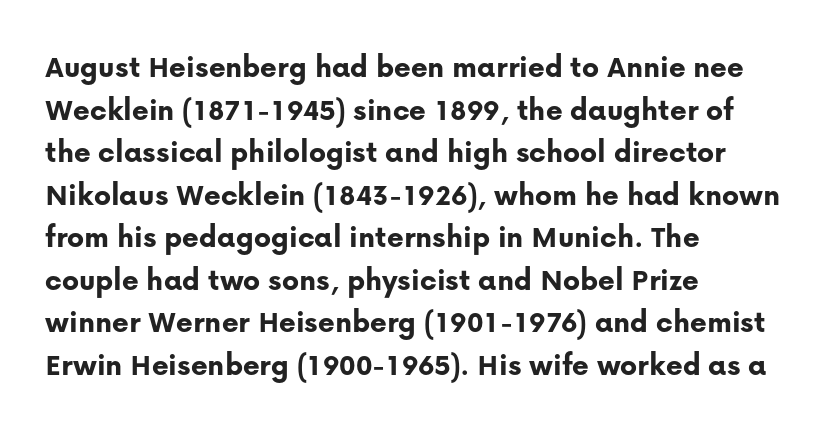
{"serif": "no", "italic": "no", "bold": "yes", "weight": "bold", "width": "normal", "stroke_contrast": "low", "x_height": "medium", "monospaced": "no", "underline": "no", "align": "left", "line_spacing": "normal", "line_spacing_ratio": 1.33, "letter_spacing": "normal", "letter_spacing_em": 0.0, "glyph_px": 32}
